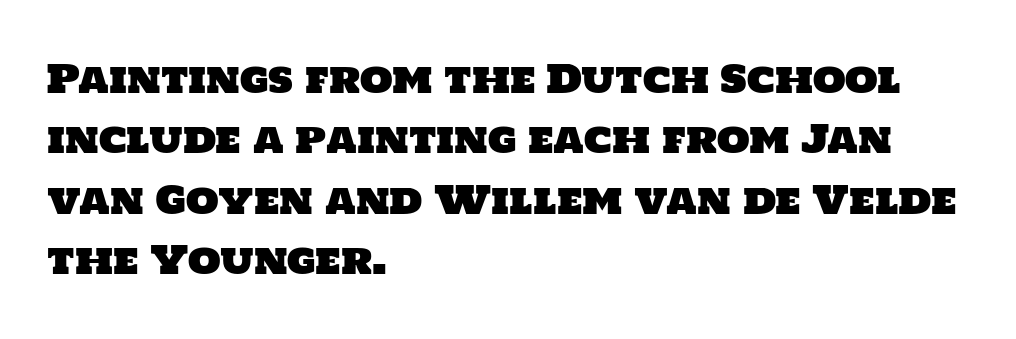
The image shows 38 px sans-serif type; set left-aligned, normal line spacing (1.59x), normal letter spacing, not underlined; low stroke contrast and a large x-height.
